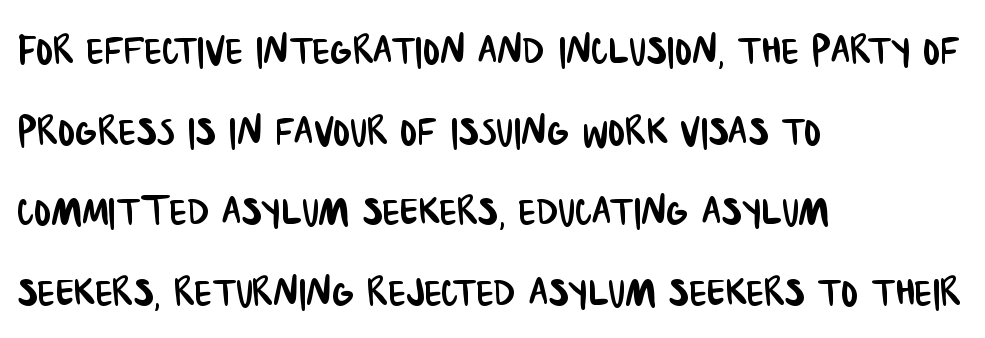
The image shows 51 px condensed sans-serif type; set left-aligned, normal line spacing (1.58x), normal letter spacing, not underlined; low stroke contrast and a large x-height.
